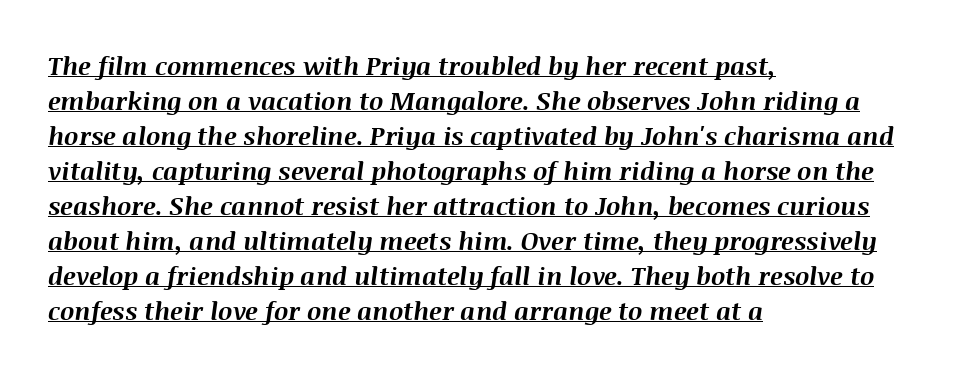
A dark, heavy texture on the line: the type is bold. Notice how the stems are inclined rather than vertical — that's the hallmark of italics. Underline: present. Baseline-to-baseline distance is the conventional proportion of letter height. Glyph-to-glyph distance matches everyday printed text.
